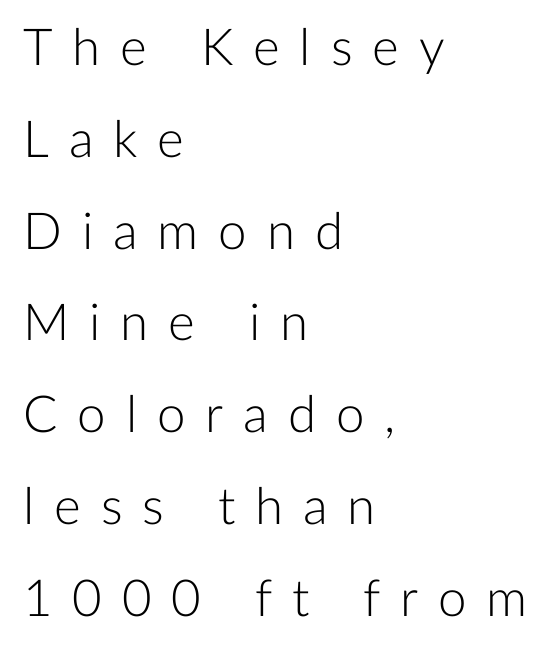
The image shows 51 px light sans-serif type, upright; set left-aligned, line spacing 1.8x, unusually wide letter spacing (+0.39 em), not underlined; low stroke contrast and a medium x-height.
